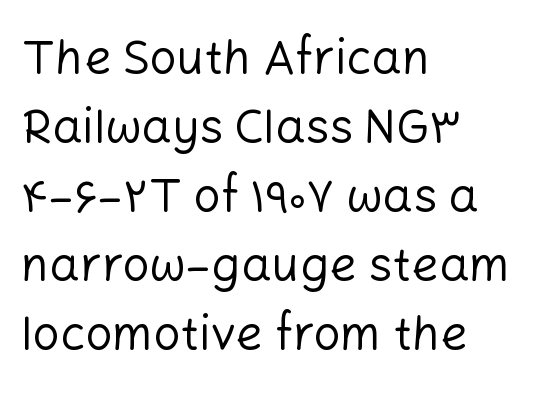
You could not count columns in this text — the font is proportionally spaced. The axis of the letterforms is exactly vertical. Observe the absence of serifs on each vertical stroke in this sample. The area under the type is left untouched. Is the block centered? No — it sits flush against the left margin. Observe the ordinary spacing: letters are neighbours, not strangers.
